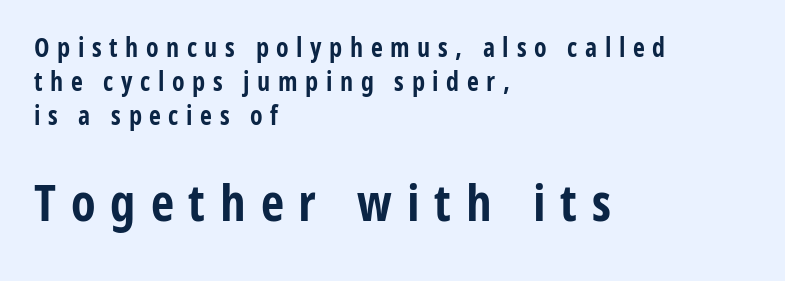
The image shows 51 px bold, condensed sans-serif type, upright; set left-aligned, normal line spacing (1.3x), unusually wide letter spacing (+0.29 em), not underlined; the second (bottom) block is 1.96x larger; low stroke contrast and a medium x-height.
